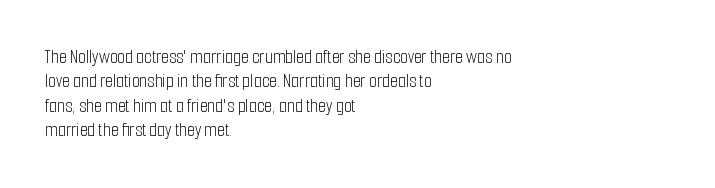
These lines keep a tight, regular rhythm from letter to letter. In CSS terms this would be text-align: left. Weight: in the light-to-regular range. This is roman type, the default non-slanted kind. Decoration check: the copy has no underline.
